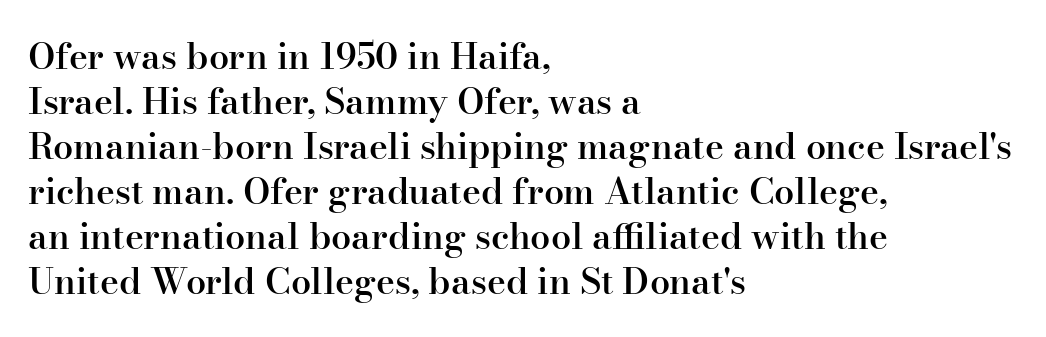
Set as a demibold, roughly 600 on the weight scale. Notice how the passage keeps a crisp vertical edge on the left only. Has an underline been added? It has not. Characters follow at the spacing the type designer built in. Character widths vary here, with narrow letters taking less room than wide ones.
